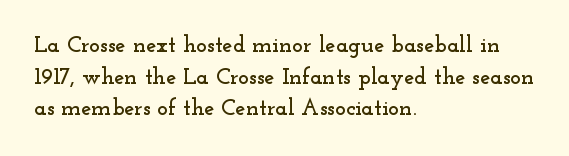
Q: Is the text italic (slanted)? A: No, it is upright.
Q: Is the text underlined? A: No.
Q: How is the paragraph aligned? A: Left-aligned.
Q: Is the spacing between letters normal or unusually wide? A: Normal.
Q: Is the spacing between lines tight, normal or loose? A: Normal.
